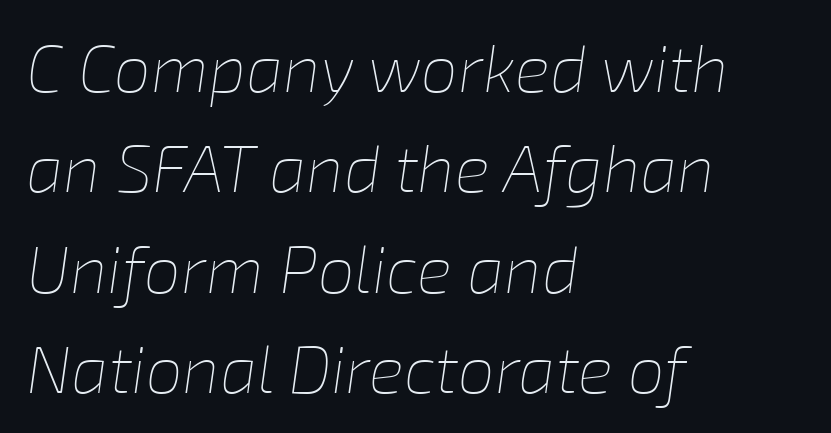
The font's italic variant was chosen for this text. These lines sit exactly where default settings would place them. These lines stack with their left ends in a neat column. Do the characters align in a grid? No, the font is proportional. The area under the type is left untouched.
